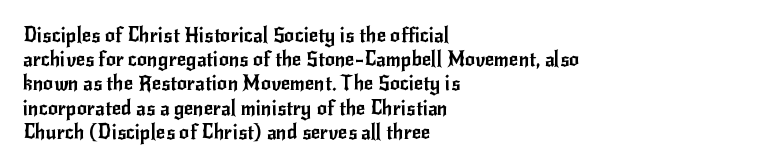
If you drew a line through each stem, it would be perfectly vertical. The line texture is even and compact thanks to regular tracking. Which margin do the lines hug? The left one — the right edge is uneven. Letters rest on an invisible, unmarked baseline.
